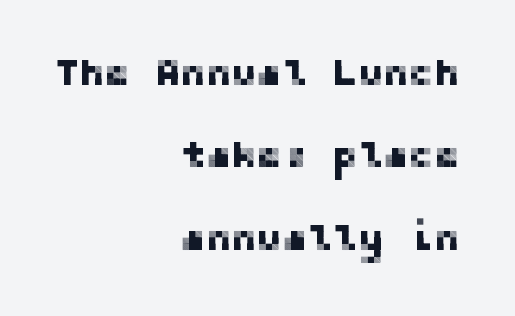
{"serif": "no", "italic": "no", "width": "normal", "stroke_contrast": "low", "x_height": "medium", "underline": "no", "align": "right", "line_spacing": "loose", "line_spacing_ratio": 2.17, "letter_spacing": "normal", "letter_spacing_em": 0.0, "glyph_px": 38}
